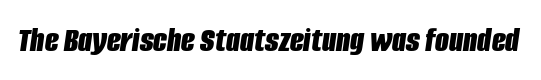
Q: Is the text bold? A: Yes.
Q: Is the text italic (slanted)? A: Yes, it leans right by about 8 degrees.
Q: Is the text underlined? A: No.
Q: Is the spacing between letters normal or unusually wide? A: Normal.
Q: Width (condensed, normal, or wide)? A: Condensed.
Q: Stroke contrast? A: Low.
Q: x-height? A: Large.
Q: Monospaced? A: No.
